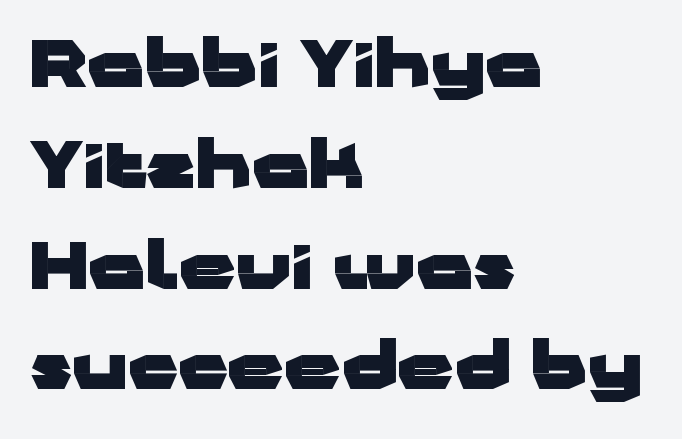
How are the letters spaced? Ordinarily, with no added tracking. Summary of weight: heavy, a full bold. The strip under each line holds only bare page. Is there any slant? The stems are plumb.
